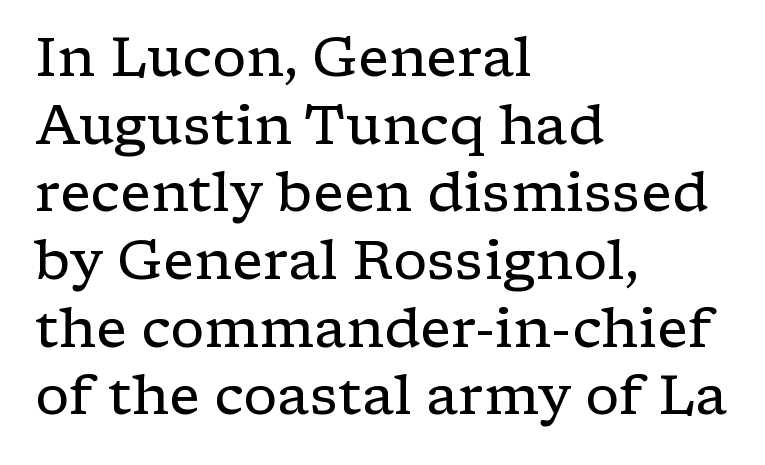
Q: Is the text bold? A: No.
Q: Is the text italic (slanted)? A: No, it is upright.
Q: Is the typeface a serif or a sans-serif typeface? A: Serif.
Q: Is the text underlined? A: No.
Q: How is the paragraph aligned? A: Left-aligned.
Q: Is the spacing between letters normal or unusually wide? A: Normal.
Q: Width (condensed, normal, or wide)? A: Wide.
Q: Stroke contrast? A: Low.
Q: x-height? A: Medium.
Q: Monospaced? A: No.
